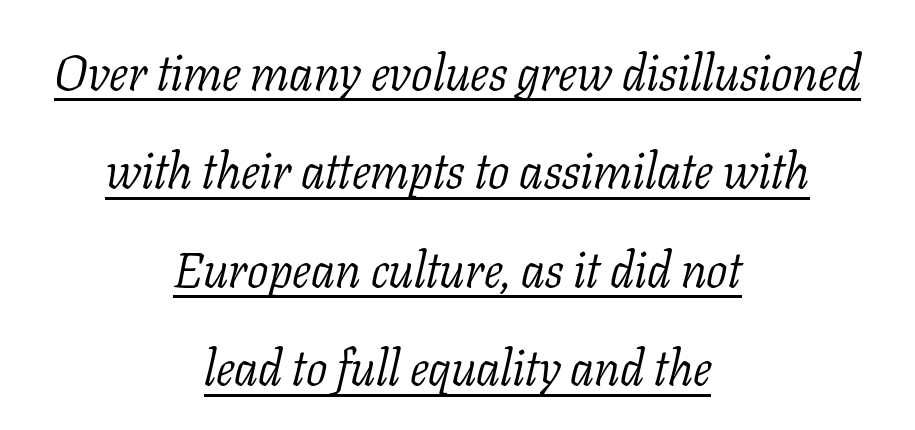
A baseline rule has been typeset under these characters. Unbolded letterforms with no extra heft. Does extra space separate the letters? No, they use regular spacing. Think of a printed novel: that variable character pitch is what you see here. Posture: slanted.
